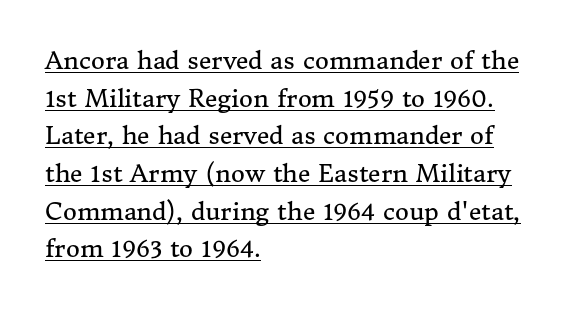
Q: Is the text bold? A: No.
Q: Is the text italic (slanted)? A: No, it is upright.
Q: Is the text underlined? A: Yes.
Q: How is the paragraph aligned? A: Left-aligned.
Q: Is the spacing between letters normal or unusually wide? A: Normal.
Q: Is the spacing between lines tight, normal or loose? A: Normal.
